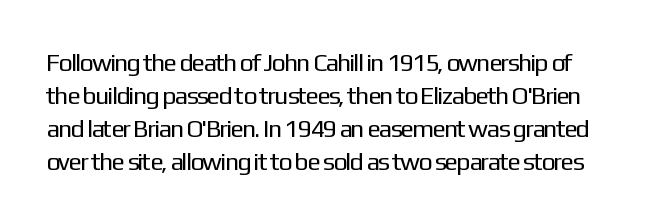
The specimen omits any rule beneath the text block's lines. Regular leading. A typesetter would call this zero additional tracking. No heavy texture on the line: the type isn't bold.
